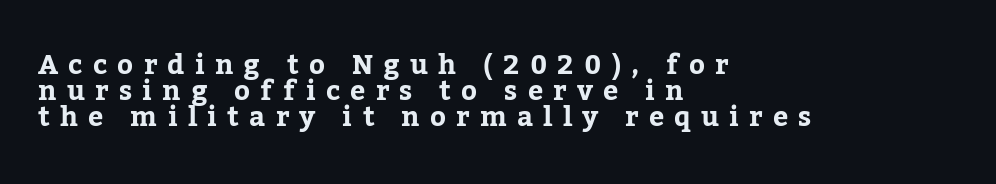
The image shows 27 px text type, upright; set left-aligned, tight line spacing (0.97x), unusually wide letter spacing (+0.38 em), not underlined.
